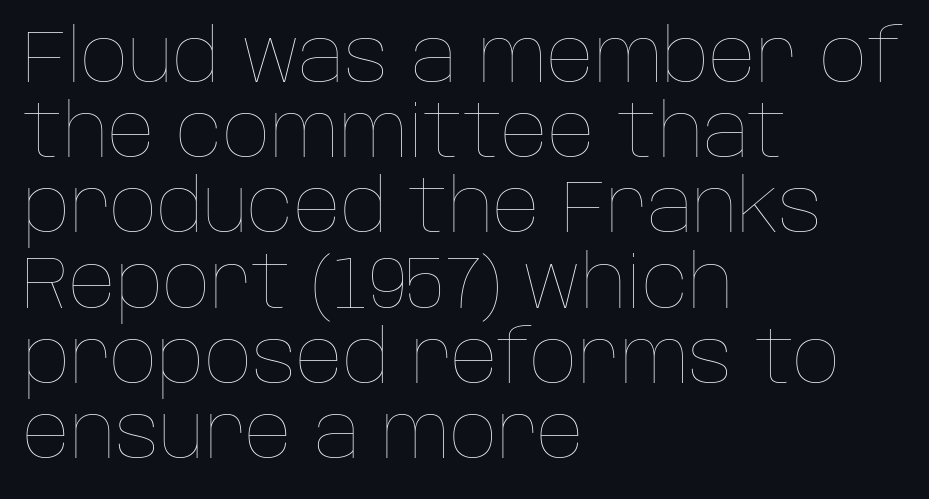
Q: Is the text bold? A: No.
Q: Is the text italic (slanted)? A: No, it is upright.
Q: Is the text underlined? A: No.
Q: How is the paragraph aligned? A: Left-aligned.
Q: Is the spacing between letters normal or unusually wide? A: Normal.
Q: Is the spacing between lines tight, normal or loose? A: Tight.
Q: Width (condensed, normal, or wide)? A: Normal.
Q: Stroke contrast? A: Low.
Q: x-height? A: Large.
Q: Monospaced? A: No.
